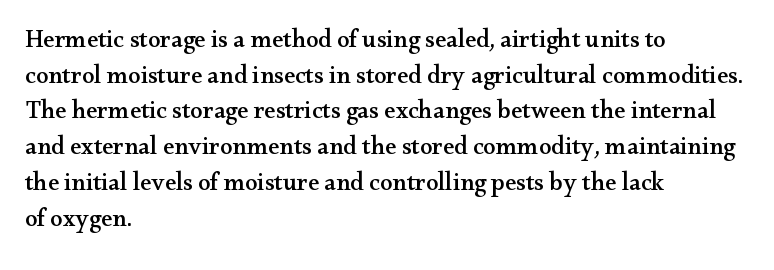
Q: Is the text italic (slanted)? A: No, it is upright.
Q: Is the text underlined? A: No.
Q: How is the paragraph aligned? A: Left-aligned.
Q: Is the spacing between letters normal or unusually wide? A: Normal.
Q: Is the spacing between lines tight, normal or loose? A: Normal.
